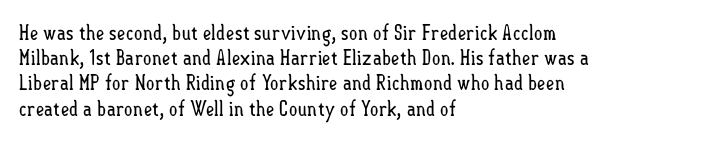
The image shows 21 px text type, upright; set left-aligned, line spacing 1.2x, normal letter spacing, not underlined.
